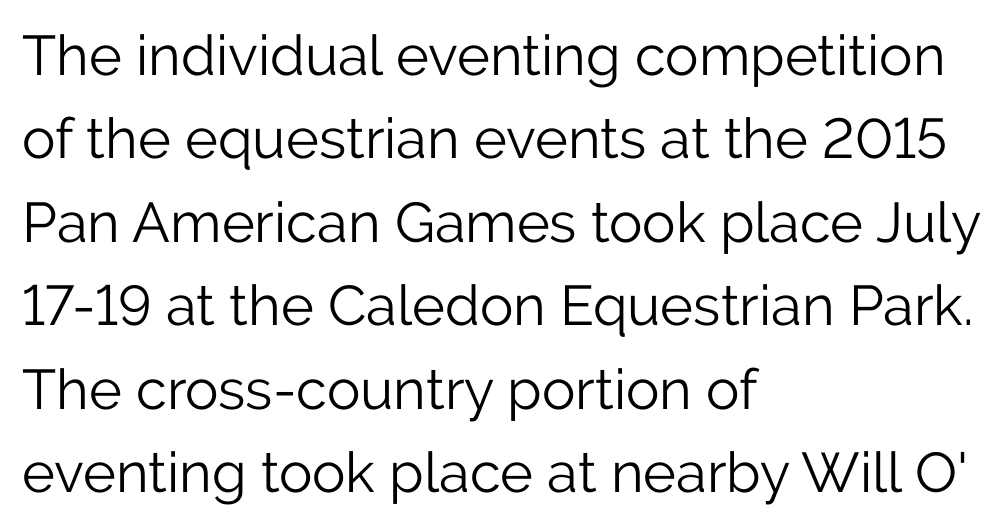
Q: Is the text bold? A: No.
Q: Is the text italic (slanted)? A: No, it is upright.
Q: Is the typeface a serif or a sans-serif typeface? A: Sans-serif.
Q: Is the text underlined? A: No.
Q: How is the paragraph aligned? A: Left-aligned.
Q: Is the spacing between letters normal or unusually wide? A: Normal.
Q: Is the spacing between lines tight, normal or loose? A: Normal.
Q: Width (condensed, normal, or wide)? A: Normal.
Q: Stroke contrast? A: Low.
Q: x-height? A: Medium.
Q: Monospaced? A: No.
